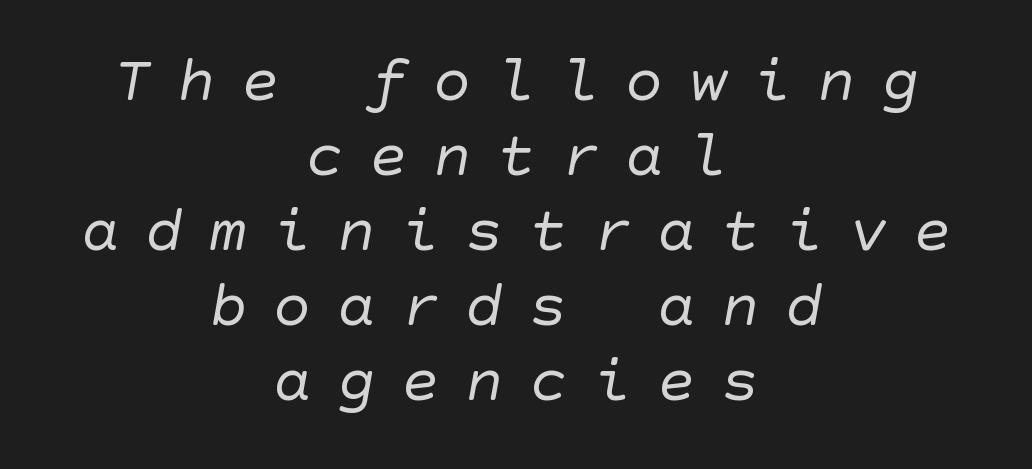
Q: Is the text bold? A: No.
Q: Is the typeface a serif or a sans-serif typeface? A: Sans-serif.
Q: Is the text underlined? A: No.
Q: How is the paragraph aligned? A: Centered.
Q: Is the spacing between letters normal or unusually wide? A: Unusually wide.
Q: Width (condensed, normal, or wide)? A: Normal.
Q: Stroke contrast? A: Low.
Q: x-height? A: Large.
